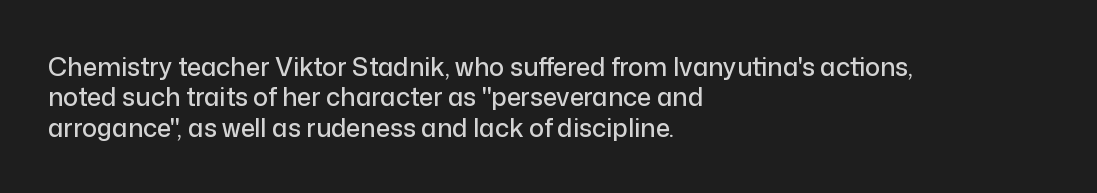
{"italic": "no", "underline": "no", "align": "left", "line_spacing_ratio": 1.22, "letter_spacing": "normal", "letter_spacing_em": 0.0, "glyph_px": 25}
